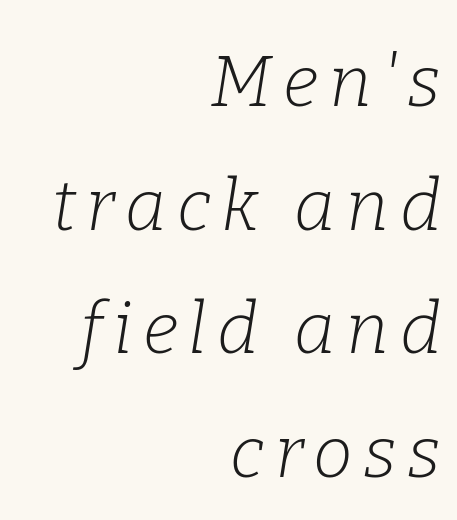
Q: Is the text bold? A: No.
Q: Is the text italic (slanted)? A: Yes, it leans right by about 9 degrees.
Q: Is the typeface a serif or a sans-serif typeface? A: Serif.
Q: Is the text underlined? A: No.
Q: How is the paragraph aligned? A: Right-aligned.
Q: Width (condensed, normal, or wide)? A: Normal.
Q: Stroke contrast? A: Low.
Q: x-height? A: Medium.
Q: Monospaced? A: No.
